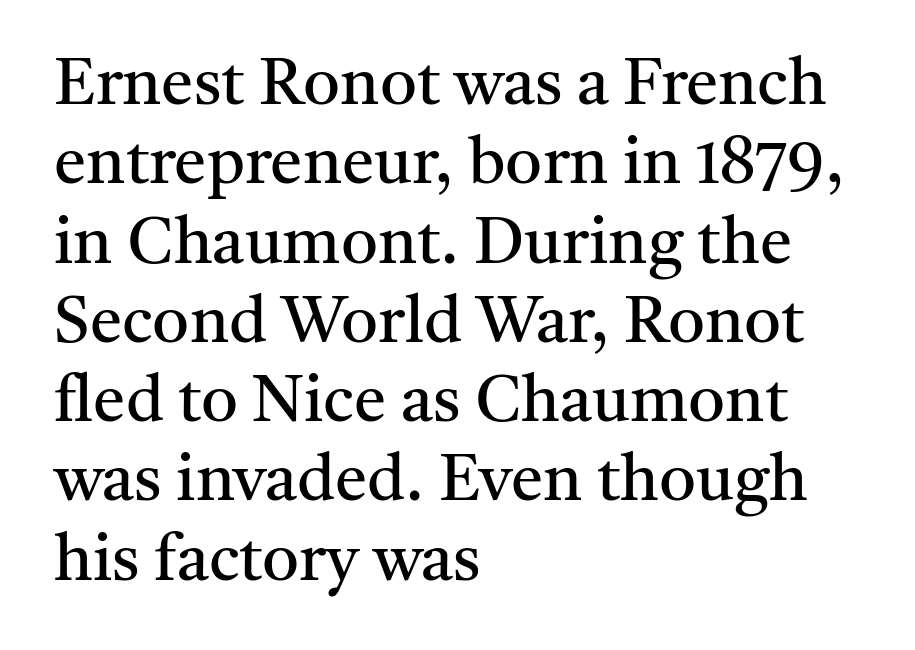
Q: Is the text bold? A: No.
Q: Is the text italic (slanted)? A: No, it is upright.
Q: Is the typeface a serif or a sans-serif typeface? A: Serif.
Q: Is the text underlined? A: No.
Q: How is the paragraph aligned? A: Left-aligned.
Q: Is the spacing between letters normal or unusually wide? A: Normal.
Q: Width (condensed, normal, or wide)? A: Normal.
Q: Stroke contrast? A: Medium.
Q: x-height? A: Medium.
Q: Monospaced? A: No.
